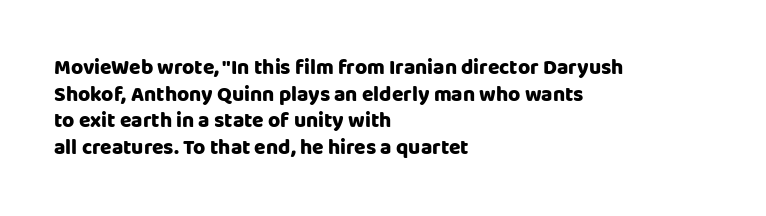
The image shows 21 px text type, upright; set left-aligned, normal line spacing (1.27x), normal letter spacing, not underlined.
